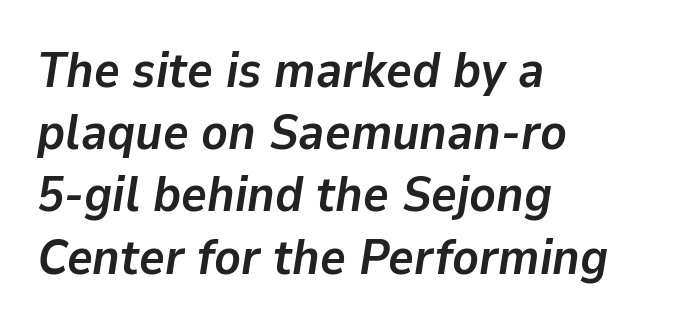
A typesetter would call this zero additional tracking. The face used here has a pronounced slope to its letters. This rendering uses left alignment, leaving the right contour irregular. Weight: bold.
